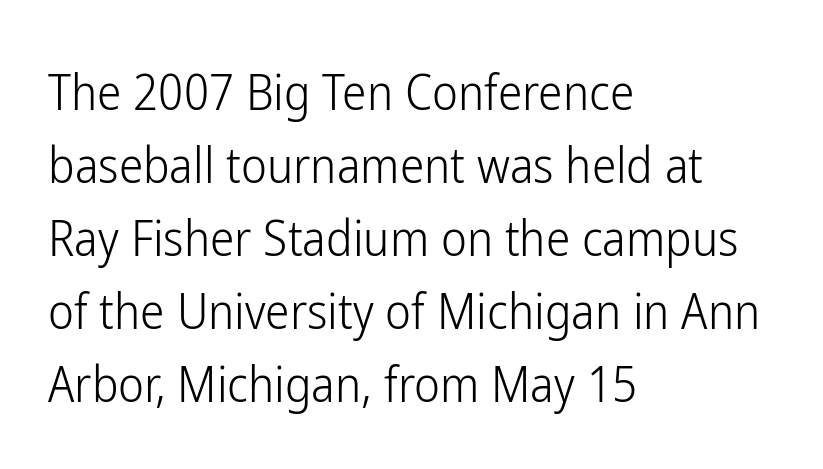
The image shows 49 px light, condensed sans-serif type, upright; set left-aligned, normal line spacing (1.49x), normal letter spacing, not underlined; low stroke contrast and a medium x-height.
